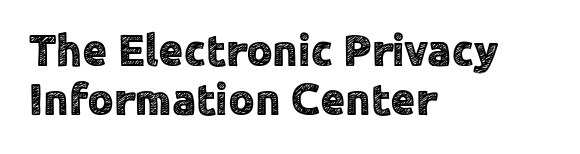
Proportional: the letters do not fall into vertical columns. This sample uses an upright cut, with every glyph sitting square on the baseline. Characters follow at the spacing the type designer built in. Stroke terminals: plain, sans-serif. Has an underline been added? It has not. Notice how the passage keeps a crisp vertical edge on the left only.
